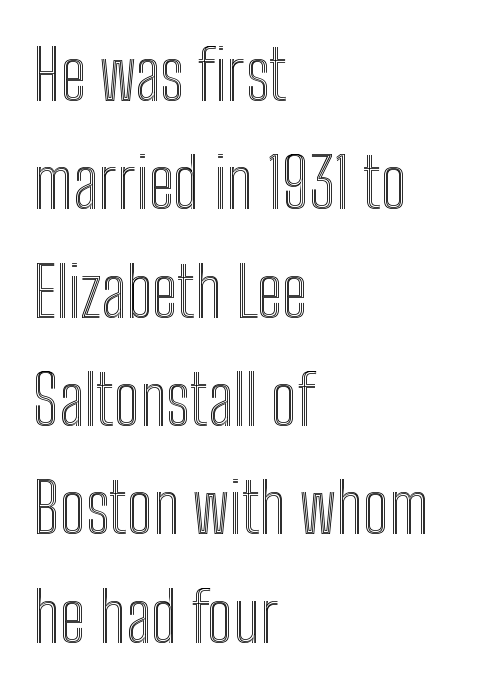
Q: Is the text italic (slanted)? A: No, it is upright.
Q: Is the text underlined? A: No.
Q: How is the paragraph aligned? A: Left-aligned.
Q: Is the spacing between letters normal or unusually wide? A: Normal.
Q: Is the spacing between lines tight, normal or loose? A: Normal.
Q: Width (condensed, normal, or wide)? A: Condensed.
Q: x-height? A: Medium.
Q: Monospaced? A: No.
